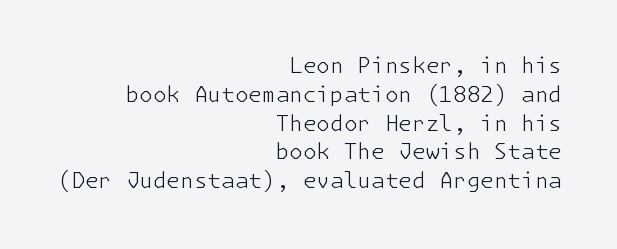
Q: Is the text bold? A: No.
Q: Is the text italic (slanted)? A: No, it is upright.
Q: Is the text underlined? A: No.
Q: How is the paragraph aligned? A: Right-aligned.
Q: Is the spacing between letters normal or unusually wide? A: Normal.
Q: Is the spacing between lines tight, normal or loose? A: Normal.
